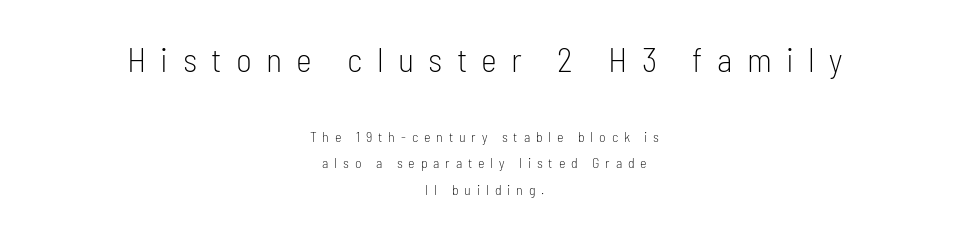
Here the glyphs are tracked loosely, breaking word shapes into spaced letters. Note the varied advance widths — an 'i' is clearly narrower than an 'm'. Size hierarchy here favors the leading block over the trailing one. Is this a sans? Yes — the strokes have no serifs. Caption: face not bold, strokes unweighted.
